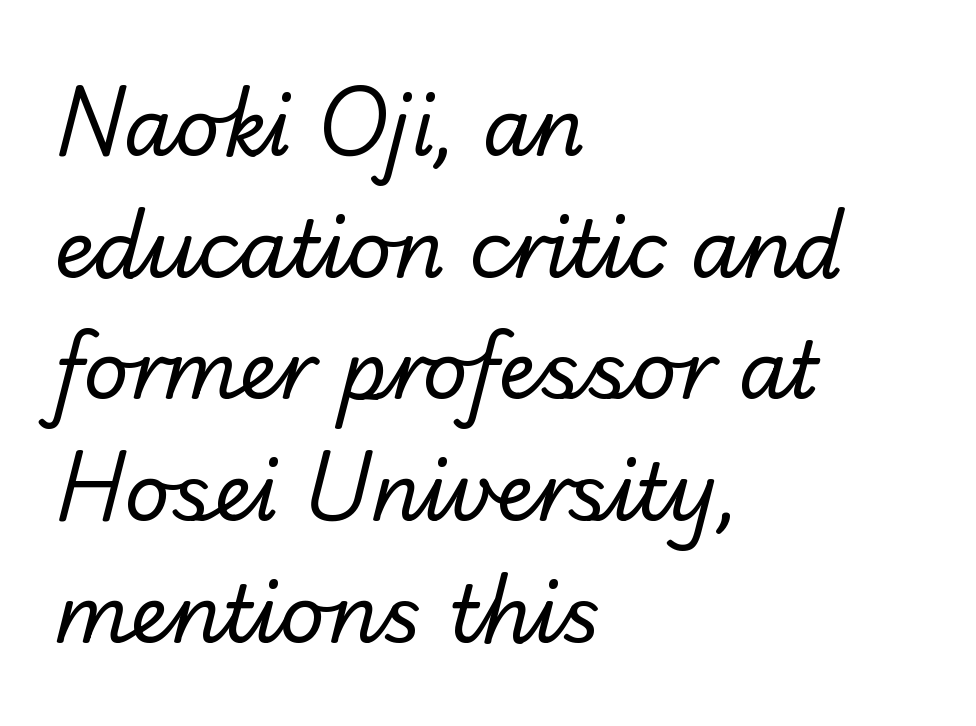
Q: Is the text bold? A: No.
Q: Is the typeface a serif or a sans-serif typeface? A: Sans-serif.
Q: Is the text underlined? A: No.
Q: How is the paragraph aligned? A: Left-aligned.
Q: Is the spacing between letters normal or unusually wide? A: Normal.
Q: Is the spacing between lines tight, normal or loose? A: Normal.
Q: Width (condensed, normal, or wide)? A: Normal.
Q: Stroke contrast? A: Low.
Q: x-height? A: Small.
Q: Monospaced? A: No.
